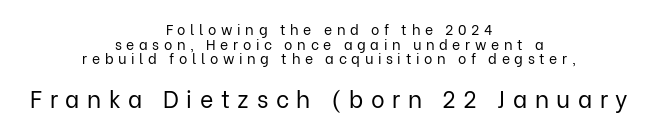
{"italic": "no", "bold": "no", "underline": "no", "align": "center", "line_spacing": "tight", "line_spacing_ratio": 1.05, "letter_spacing": "wide", "letter_spacing_em": 0.33, "larger_block": "second", "size_ratio": 1.64, "glyph_px": 23}
